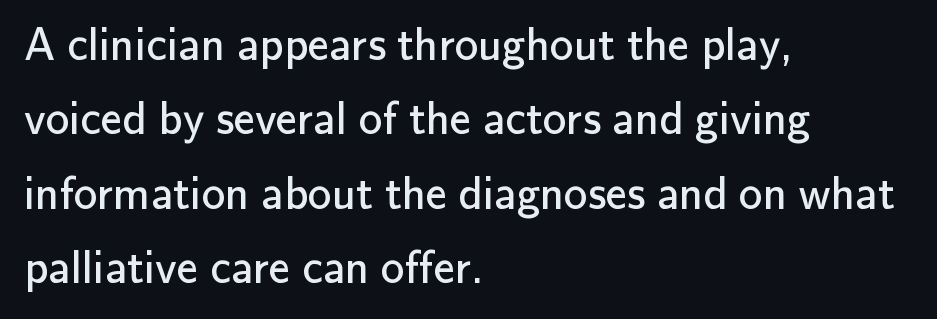
A typesetter would label this face a sans. No extra ink here — the face is not bold. Layout note: lines flush left. The type is set solid horizontally, with unmodified tracking. Leading matches the norm, producing a regular column.
